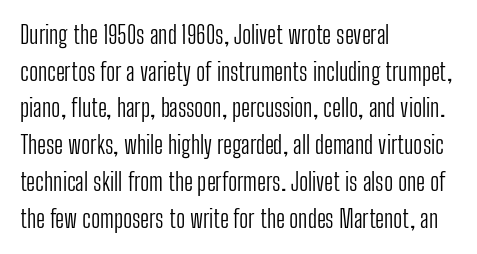
The image shows 24 px text type, upright; set left-aligned, normal line spacing (1.53x), normal letter spacing, not underlined.
